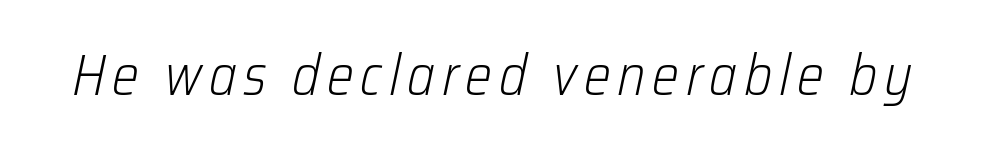
Q: Is the text bold? A: No.
Q: Is the text italic (slanted)? A: Yes, it leans right by about 12 degrees.
Q: Is the text underlined? A: No.
Q: Width (condensed, normal, or wide)? A: Condensed.
Q: Stroke contrast? A: Low.
Q: x-height? A: Medium.
Q: Monospaced? A: No.
